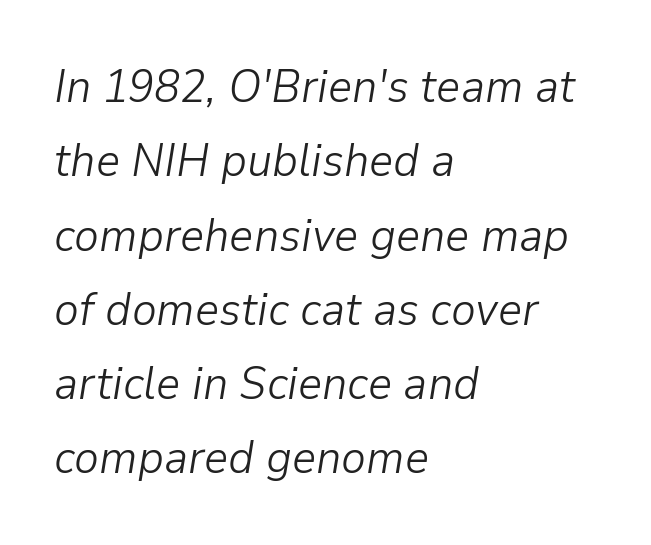
Q: Is the text bold? A: No.
Q: Is the text italic (slanted)? A: Yes, it leans right by about 9 degrees.
Q: Is the text underlined? A: No.
Q: How is the paragraph aligned? A: Left-aligned.
Q: Is the spacing between letters normal or unusually wide? A: Normal.
Q: Is the spacing between lines tight, normal or loose? A: Normal.
Q: Width (condensed, normal, or wide)? A: Normal.
Q: Stroke contrast? A: Low.
Q: x-height? A: Medium.
Q: Monospaced? A: No.
